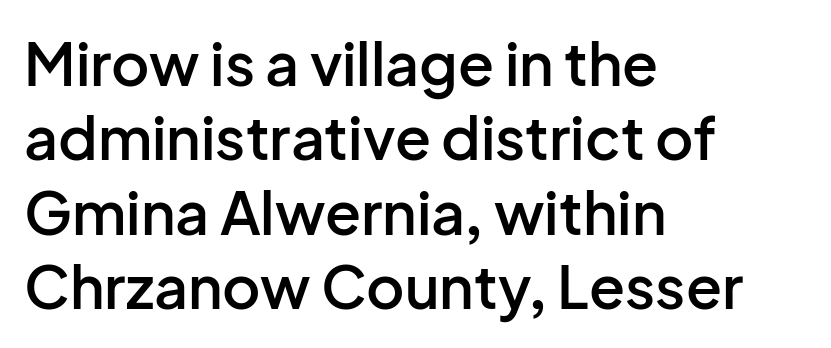
Q: Is the text bold? A: Semi-bold.
Q: Is the text italic (slanted)? A: No, it is upright.
Q: Is the typeface a serif or a sans-serif typeface? A: Sans-serif.
Q: Is the text underlined? A: No.
Q: How is the paragraph aligned? A: Left-aligned.
Q: Is the spacing between letters normal or unusually wide? A: Normal.
Q: Is the spacing between lines tight, normal or loose? A: Normal.
Q: Width (condensed, normal, or wide)? A: Normal.
Q: Stroke contrast? A: Low.
Q: x-height? A: Medium.
Q: Monospaced? A: No.
